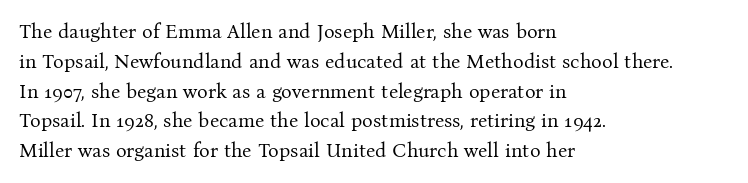
Rule under the text: the space is simply empty. Upright lettering throughout. This rendering leaves character spacing at its baseline value. If you drew a ruler down the left edge, every line would touch it. Is there much room between lines? A standard amount, neither cramped nor airy. This reads as an unemphasized weight, regular at the heaviest.
